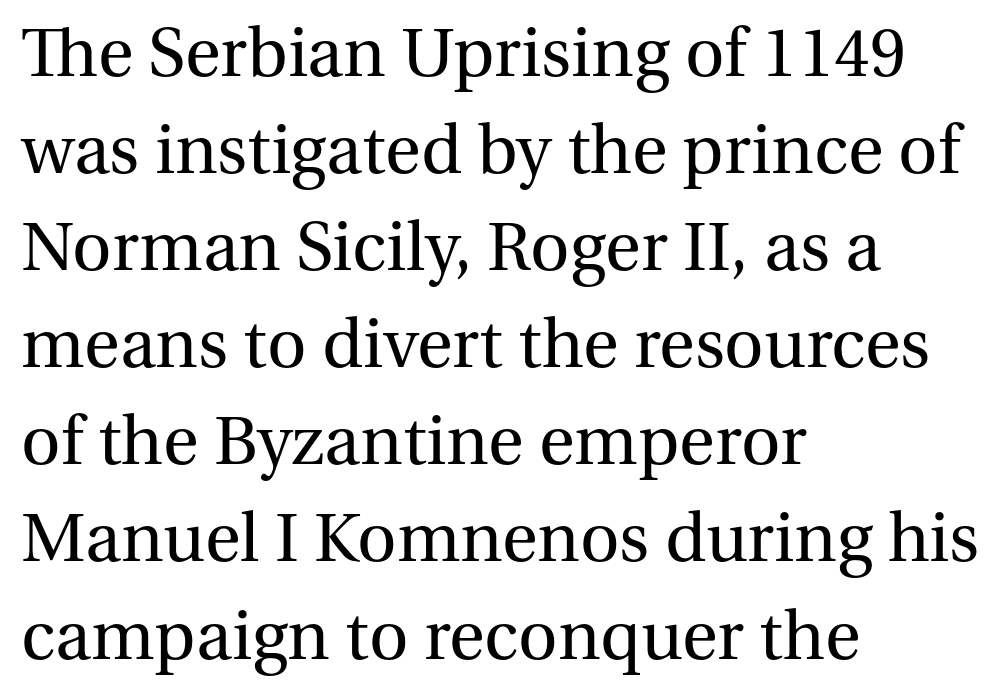
{"serif": "yes", "italic": "no", "bold": "no", "weight": "regular", "width": "normal", "stroke_contrast": "medium", "x_height": "medium", "monospaced": "no", "underline": "no", "align": "left", "line_spacing": "normal", "line_spacing_ratio": 1.33, "letter_spacing": "normal", "letter_spacing_em": 0.0, "glyph_px": 73}
